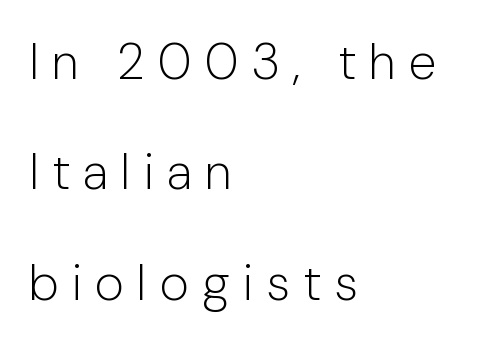
Look at the bottom of the vertical strokes: they stop flat, with no serifs. The tracking reads as deliberately expanded to a designer's eye. The space between consecutive lines is lavish. A typesetter would call this proportional, since set widths differ per character. If you drew a ruler down the left edge, every line would touch it.
